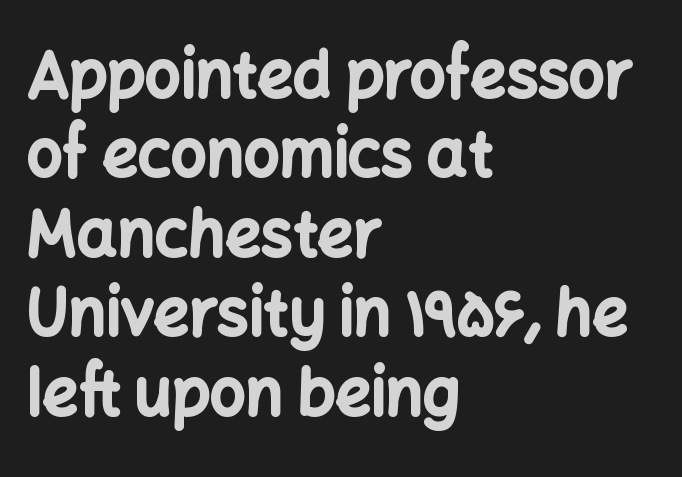
Q: Is the text bold? A: Yes.
Q: Is the text italic (slanted)? A: No, it is upright.
Q: Is the typeface a serif or a sans-serif typeface? A: Sans-serif.
Q: Is the text underlined? A: No.
Q: How is the paragraph aligned? A: Left-aligned.
Q: Is the spacing between letters normal or unusually wide? A: Normal.
Q: Is the spacing between lines tight, normal or loose? A: Normal.
Q: Width (condensed, normal, or wide)? A: Normal.
Q: Stroke contrast? A: Low.
Q: x-height? A: Medium.
Q: Monospaced? A: No.
